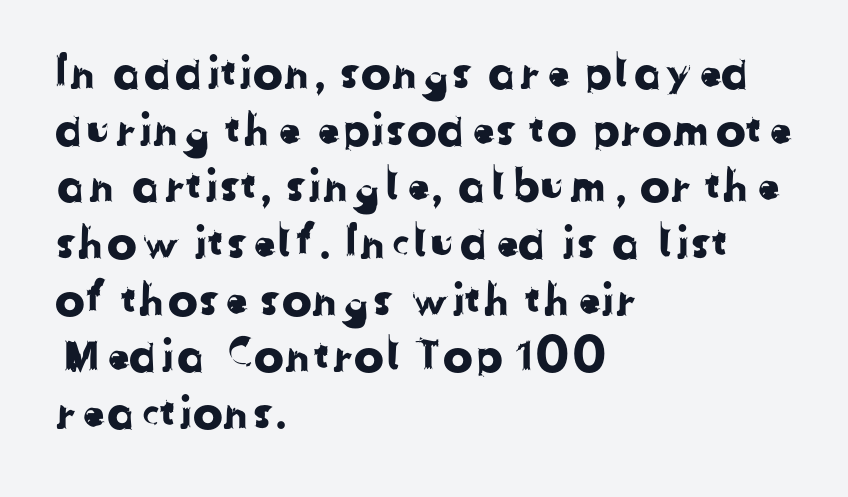
The image shows 45 px sans-serif type; set left-aligned, normal line spacing (1.26x), normal letter spacing, not underlined; low stroke contrast and a medium x-height.
